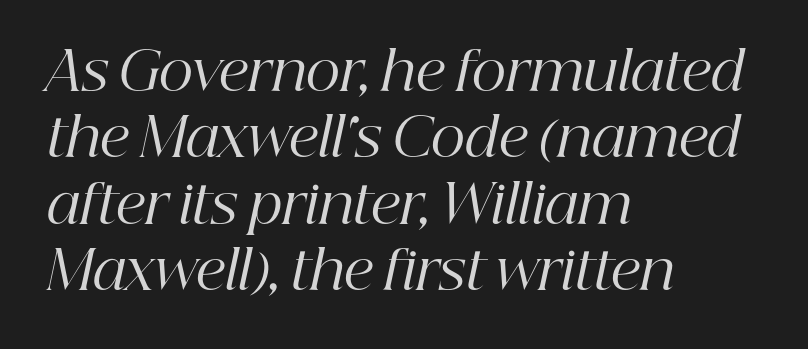
Regarding serifs, this sample has them. You could not count columns in this text — the font is proportionally spaced. No word sits above an underline. No letter is thick-stroked: the sample isn't bold.
